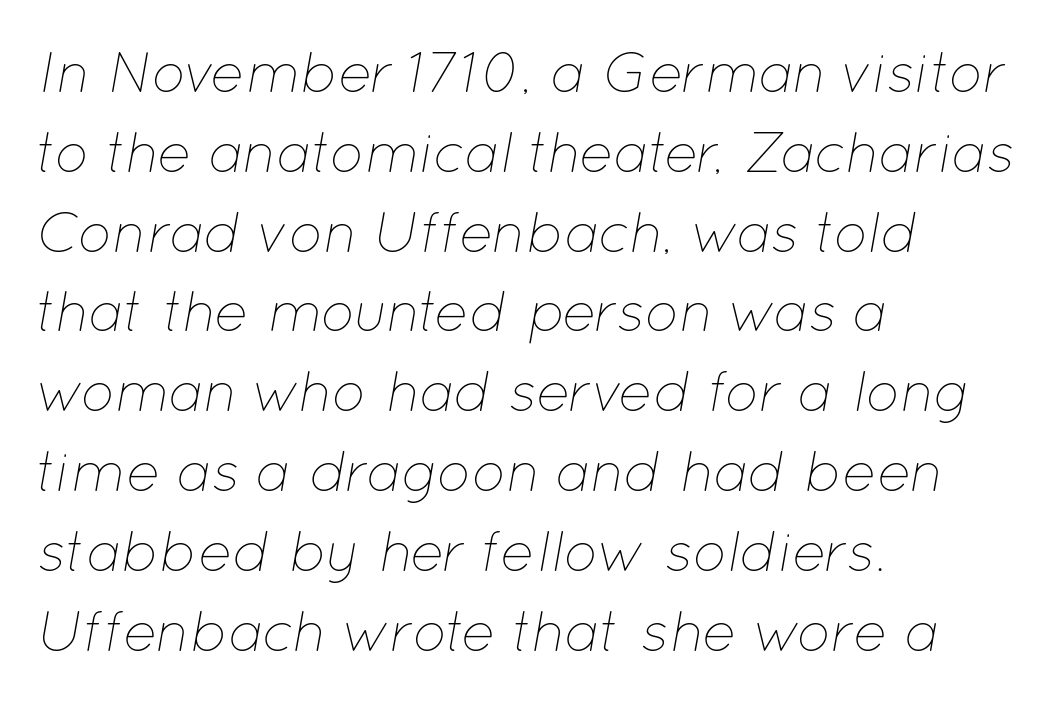
The typesetter chose a ragged-right arrangement here. Line spacing here is normal. A bare baseline throughout the passage. Summary of weight: not heavy and not bold.
